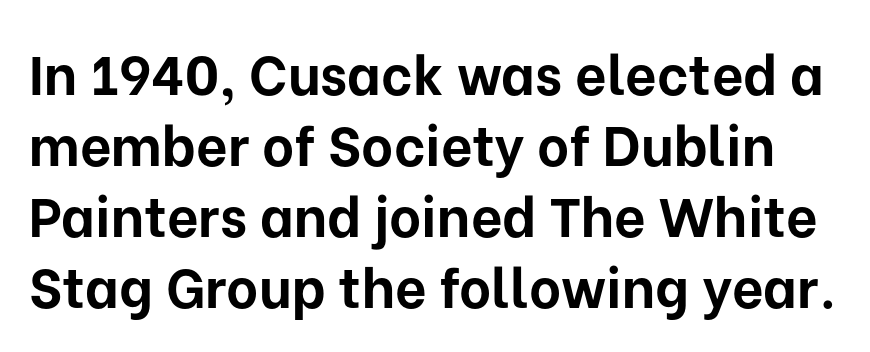
The image shows 55 px bold sans-serif type, upright; set normal line spacing (1.29x), normal letter spacing, not underlined; low stroke contrast and a medium x-height.
